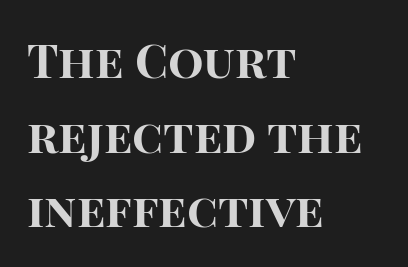
The image shows 47 px bold sans-serif type, upright; set left-aligned, normal line spacing (1.59x), normal letter spacing, not underlined; high stroke contrast and a large x-height.
